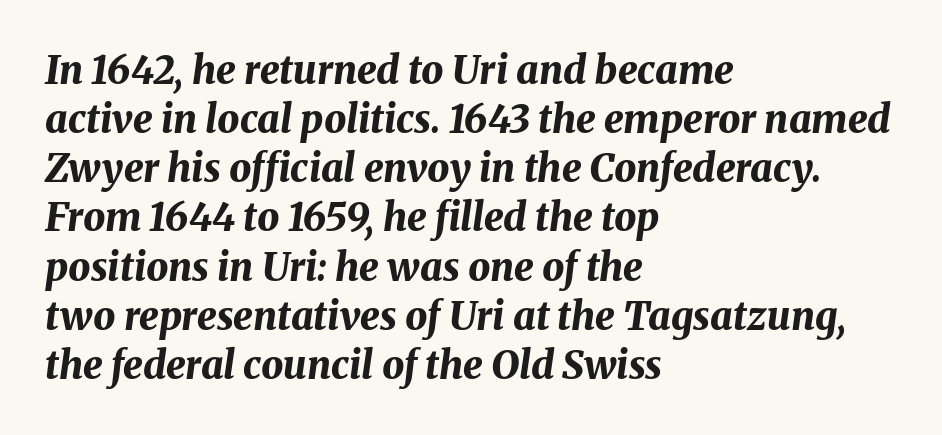
The image shows 39 px bold type, italic (leaning right); set left-aligned, normal line spacing (1.26x), normal letter spacing, not underlined; medium stroke contrast and a medium x-height.
